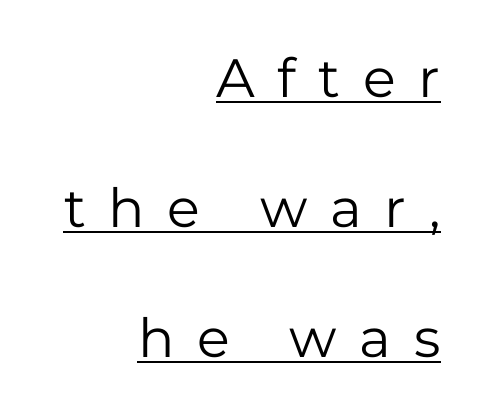
Short note: letters widely spaced. In designer terms, the underline attribute is active on this setting. Vertically, the passage feels expansive, rows floating well apart. A flush-right, rag-left setting is used for this passage. Type style note: lacks serifs.
